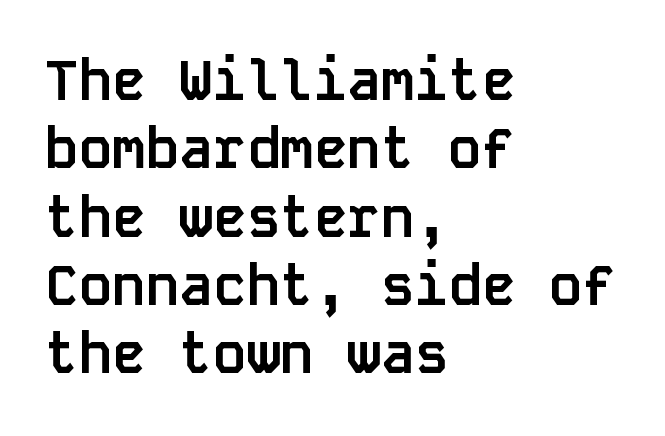
{"serif": "no", "italic": "no", "bold": "yes", "weight": "semibold", "width": "normal", "stroke_contrast": "low", "x_height": "large", "monospaced": "yes", "underline": "no", "align": "left", "line_spacing_ratio": 1.22, "letter_spacing": "normal", "letter_spacing_em": 0.0, "glyph_px": 56}
